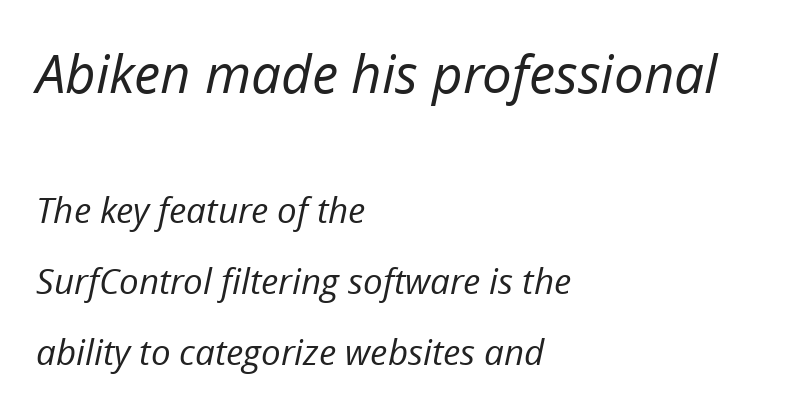
The image shows 53 px regular-weight type, italic (leaning right); set left-aligned, loose line spacing (2.02x), normal letter spacing, not underlined; the first (top) block is 1.51x larger; low stroke contrast and a medium x-height.
